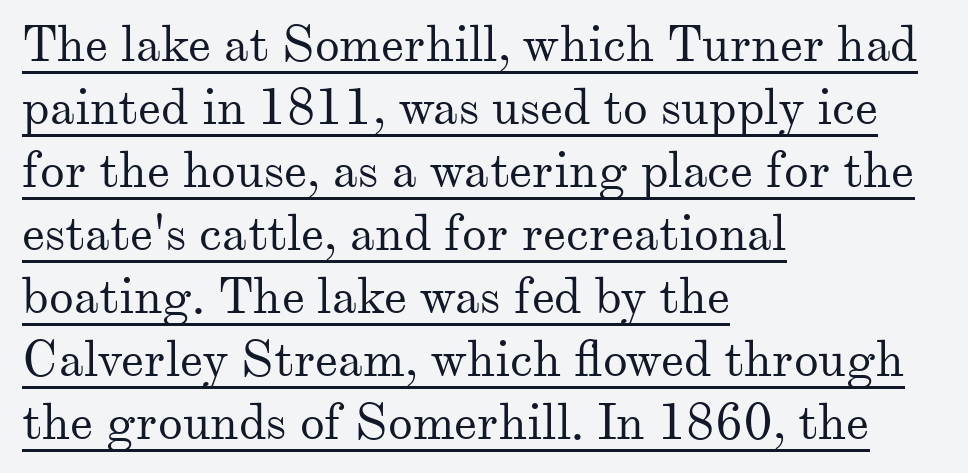
The image shows 50 px regular-weight serif type, upright; set left-aligned, normal line spacing (1.26x), normal letter spacing, underlined; medium stroke contrast and a small x-height.
